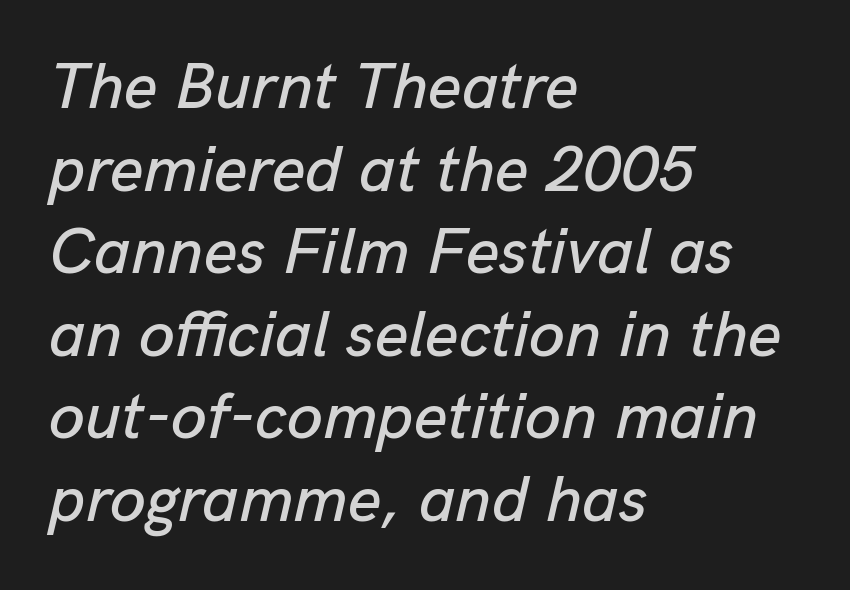
The image shows 65 px text type, italic (leaning right); set left-aligned, normal line spacing (1.27x), normal letter spacing, not underlined; low stroke contrast and a medium x-height.
